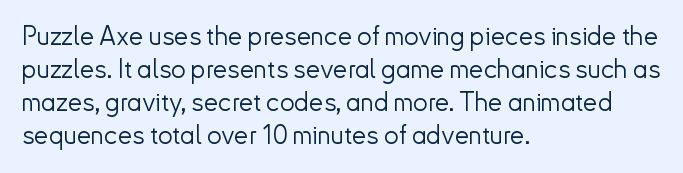
Q: Is the text bold? A: No.
Q: Is the text italic (slanted)? A: No, it is upright.
Q: Is the text underlined? A: No.
Q: How is the paragraph aligned? A: Left-aligned.
Q: Is the spacing between letters normal or unusually wide? A: Normal.
Q: Is the spacing between lines tight, normal or loose? A: Normal.
